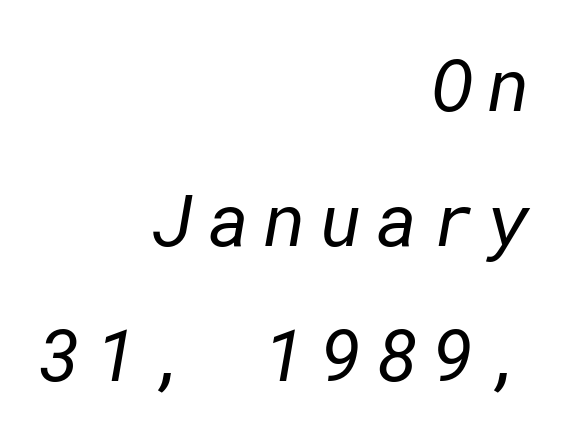
The image shows 73 px regular-weight sans-serif type; set right-aligned, line spacing 1.85x, not underlined; low stroke contrast and a medium x-height.
